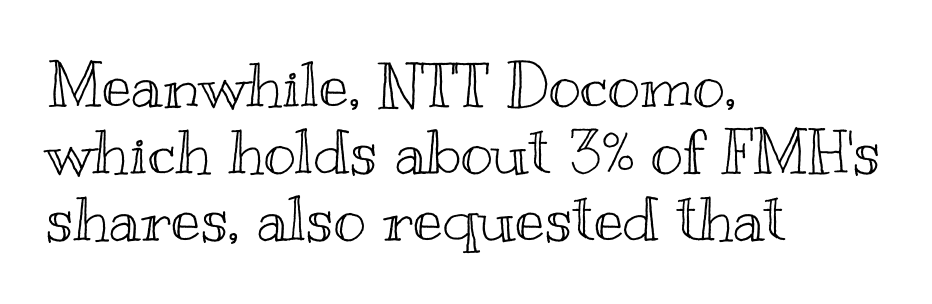
Q: Is the text italic (slanted)? A: No, it is upright.
Q: Is the text underlined? A: No.
Q: How is the paragraph aligned? A: Left-aligned.
Q: Is the spacing between letters normal or unusually wide? A: Normal.
Q: Is the spacing between lines tight, normal or loose? A: Tight.
Q: Width (condensed, normal, or wide)? A: Wide.
Q: x-height? A: Small.
Q: Monospaced? A: No.
